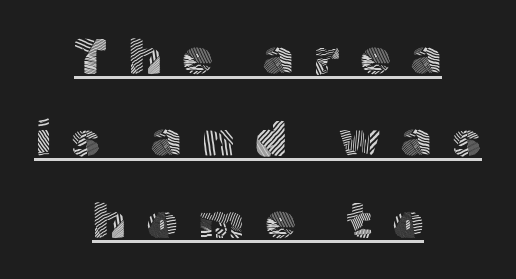
Characters remain perfectly vertical along every line. This sample keeps an unexceptional amount of space between lines. The characters are drawn with everyday or finer stroke widths. Horizontally, the lines are justified to the midpoint only.
